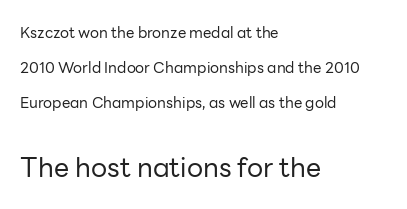
Q: Is the text bold? A: No.
Q: Is the text italic (slanted)? A: No, it is upright.
Q: Is the text underlined? A: No.
Q: How is the paragraph aligned? A: Left-aligned.
Q: Is the spacing between letters normal or unusually wide? A: Normal.
Q: Is the spacing between lines tight, normal or loose? A: Loose.
Q: Which block of text is set in a larger size, the first (top) or the second (bottom)? A: The second (bottom) one.
